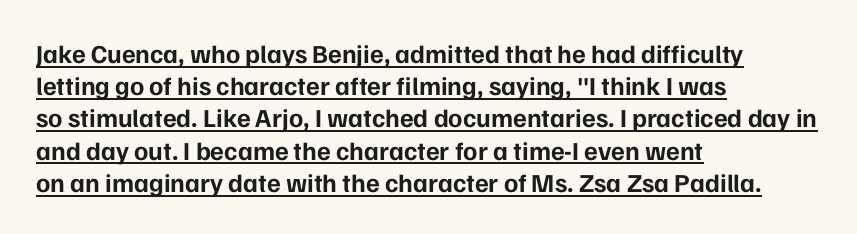
The image shows 26 px bold type, upright; set left-aligned, line spacing 1.24x, normal letter spacing, underlined.
